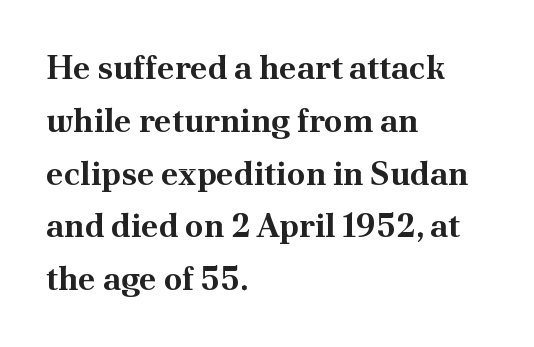
Q: Is the text bold? A: Yes.
Q: Is the text italic (slanted)? A: No, it is upright.
Q: Is the typeface a serif or a sans-serif typeface? A: Serif.
Q: Is the text underlined? A: No.
Q: How is the paragraph aligned? A: Left-aligned.
Q: Is the spacing between letters normal or unusually wide? A: Normal.
Q: Is the spacing between lines tight, normal or loose? A: Normal.
Q: Width (condensed, normal, or wide)? A: Normal.
Q: Stroke contrast? A: Medium.
Q: x-height? A: Small.
Q: Monospaced? A: No.
